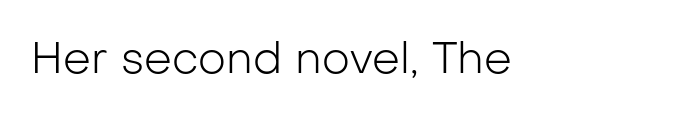
The passage shown is typed in a proportional face where columns would drift. In terms of letterform style, serifs are entirely absent. Decoration check: the copy has no underline. This is not heavy type; no bold has been used.
